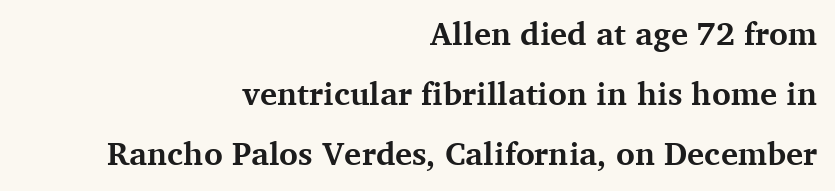
Descenders are the only things crossing below the line. A typesetter would call this proportional, since set widths differ per character. Characters remain perfectly vertical along every line. Layout note: lines flush right. The sample has been set heavy, in full bold.
